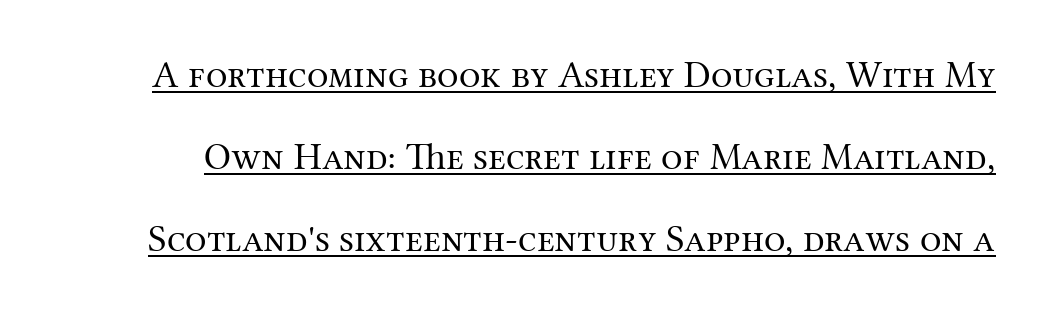
The image shows 38 px regular-weight serif type, upright; set loose line spacing (2.16x), normal letter spacing, underlined; medium stroke contrast and a medium x-height.
